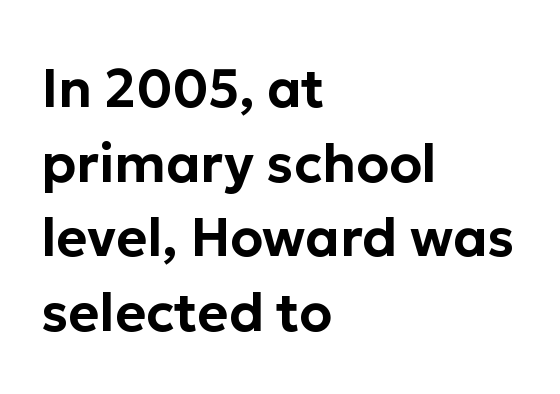
Q: Is the text italic (slanted)? A: No, it is upright.
Q: Is the typeface a serif or a sans-serif typeface? A: Sans-serif.
Q: Is the text underlined? A: No.
Q: How is the paragraph aligned? A: Left-aligned.
Q: Is the spacing between letters normal or unusually wide? A: Normal.
Q: Is the spacing between lines tight, normal or loose? A: Normal.
Q: Width (condensed, normal, or wide)? A: Normal.
Q: Stroke contrast? A: Low.
Q: x-height? A: Medium.
Q: Monospaced? A: No.
